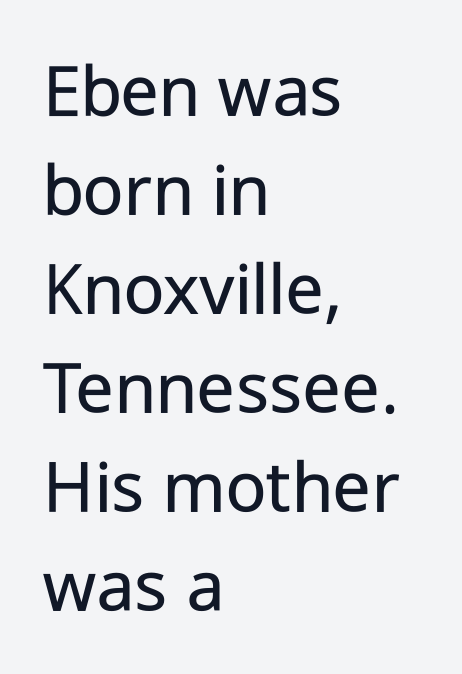
Q: Is the text bold? A: No.
Q: Is the text italic (slanted)? A: No, it is upright.
Q: Is the typeface a serif or a sans-serif typeface? A: Sans-serif.
Q: Is the text underlined? A: No.
Q: How is the paragraph aligned? A: Left-aligned.
Q: Is the spacing between letters normal or unusually wide? A: Normal.
Q: Is the spacing between lines tight, normal or loose? A: Normal.
Q: Width (condensed, normal, or wide)? A: Normal.
Q: Stroke contrast? A: Low.
Q: x-height? A: Medium.
Q: Monospaced? A: No.
